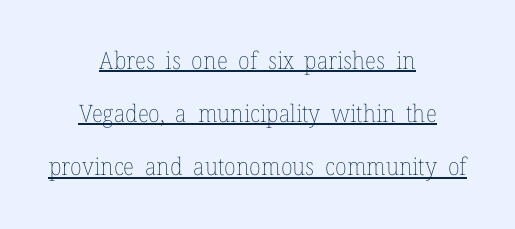
The image shows 24 px text type, upright; set centered, loose line spacing (2.21x), normal letter spacing, underlined.
